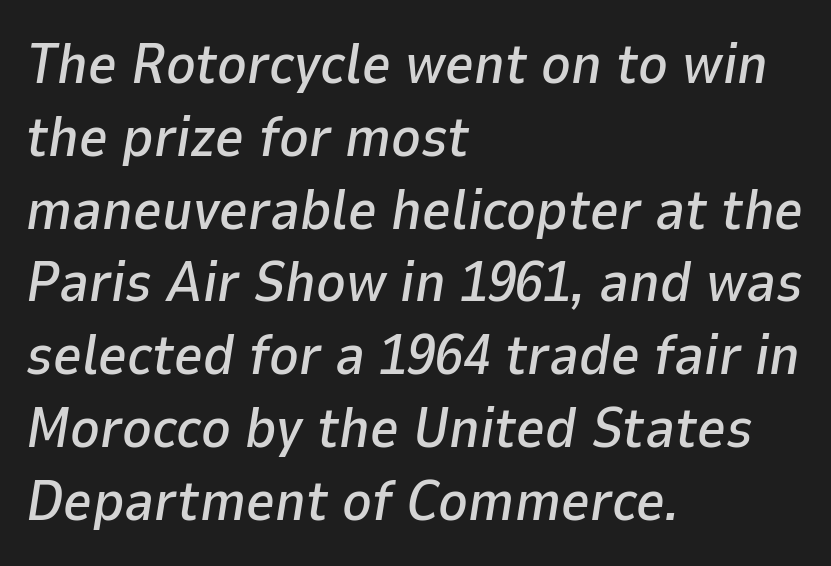
Q: Is the text italic (slanted)? A: Yes, it leans right by about 9 degrees.
Q: Is the text underlined? A: No.
Q: How is the paragraph aligned? A: Left-aligned.
Q: Is the spacing between letters normal or unusually wide? A: Normal.
Q: Is the spacing between lines tight, normal or loose? A: Normal.
Q: Width (condensed, normal, or wide)? A: Normal.
Q: Stroke contrast? A: Low.
Q: x-height? A: Medium.
Q: Monospaced? A: No.
